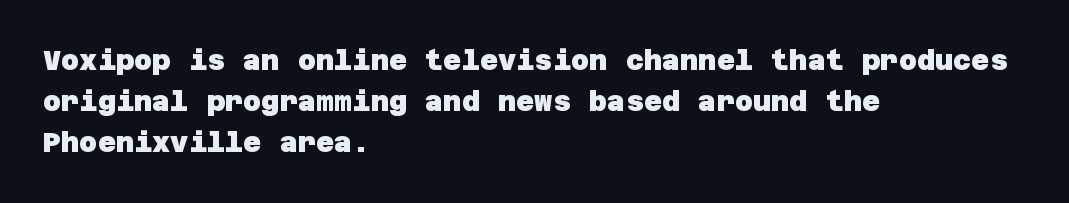
The image shows 28 px heavy sans-serif type; set left-aligned, normal line spacing (1.47x), normal letter spacing, not underlined; low stroke contrast and a large x-height.
